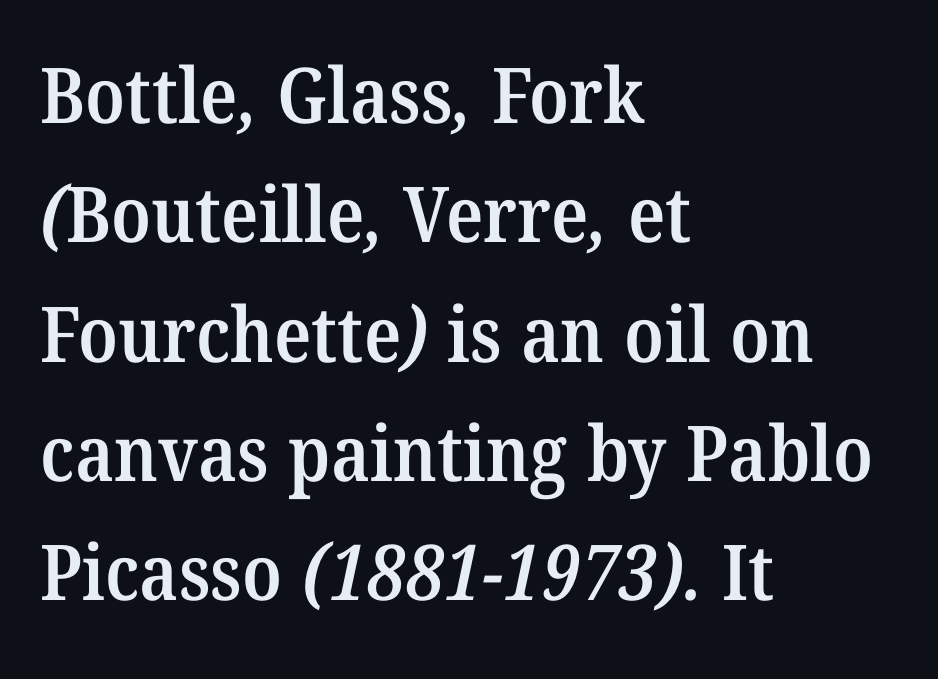
{"serif": "yes", "bold": "semi", "weight": "semibold", "width": "normal", "stroke_contrast": "medium", "x_height": "medium", "monospaced": "no", "underline": "no", "align": "left", "line_spacing": "normal", "line_spacing_ratio": 1.55, "letter_spacing": "normal", "letter_spacing_em": 0.0, "glyph_px": 77}
